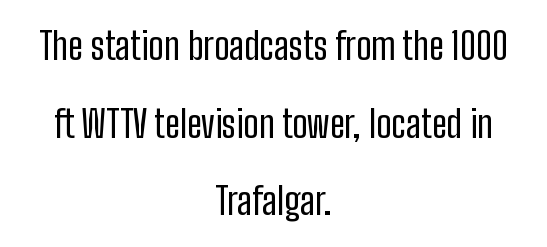
{"serif": "no", "italic": "no", "bold": "no", "weight": "regular", "width": "condensed", "stroke_contrast": "low", "x_height": "medium", "monospaced": "no", "underline": "no", "align": "center", "line_spacing": "loose", "line_spacing_ratio": 2.04, "letter_spacing": "normal", "letter_spacing_em": 0.0, "glyph_px": 38}
